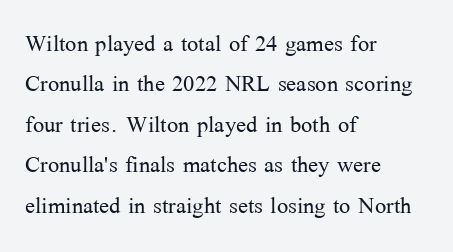
{"serif": "yes", "italic": "no", "bold": "no", "weight": "light", "width": "normal", "stroke_contrast": "medium", "x_height": "medium", "monospaced": "no", "underline": "no", "align": "left", "line_spacing": "normal", "line_spacing_ratio": 1.35, "letter_spacing": "normal", "letter_spacing_em": 0.0, "glyph_px": 30}
